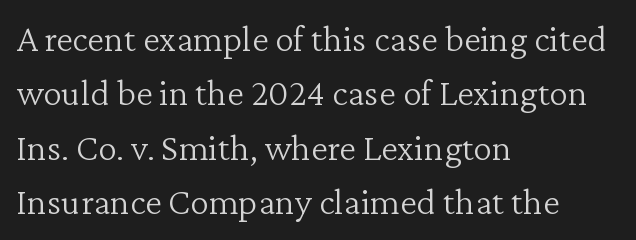
This sample uses plain, unmodified letter spacing. A clean baseline with only descenders dipping below it. Vertical spacing — default. Little horizontal feet cap the strokes, marking this as serif type.
